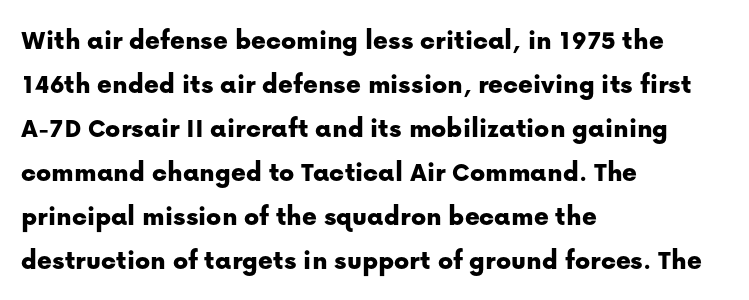
The image shows 28 px sans-serif type, upright; set left-aligned, normal line spacing (1.57x), normal letter spacing, not underlined; low stroke contrast and a medium x-height.
